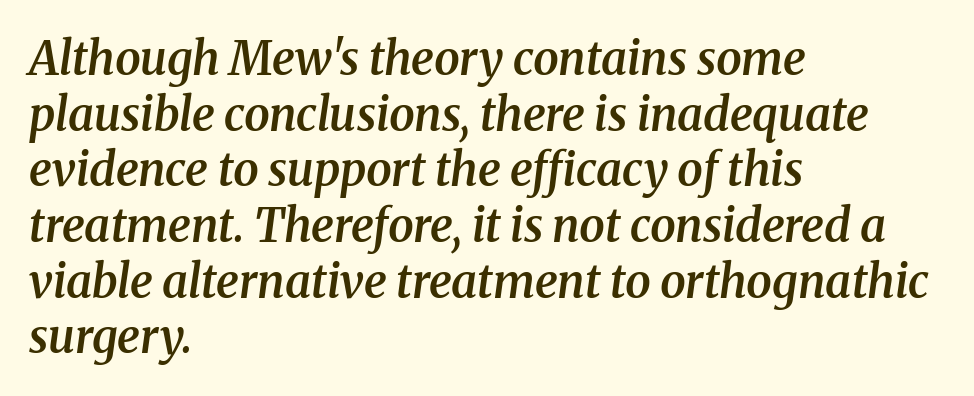
{"serif": "yes", "italic": "yes", "lean": "right", "slant_degrees": 8, "bold": "semi", "weight": "semibold", "width": "normal", "stroke_contrast": "medium", "x_height": "medium", "monospaced": "no", "underline": "no", "align": "left", "line_spacing_ratio": 1.21, "letter_spacing": "normal", "letter_spacing_em": 0.0, "glyph_px": 46}
